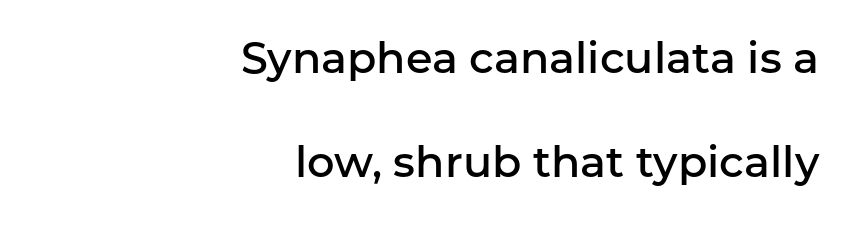
Q: Is the text bold? A: Semi-bold.
Q: Is the text italic (slanted)? A: No, it is upright.
Q: Is the typeface a serif or a sans-serif typeface? A: Sans-serif.
Q: Is the text underlined? A: No.
Q: How is the paragraph aligned? A: Right-aligned.
Q: Is the spacing between letters normal or unusually wide? A: Normal.
Q: Is the spacing between lines tight, normal or loose? A: Loose.
Q: Width (condensed, normal, or wide)? A: Normal.
Q: Stroke contrast? A: Low.
Q: x-height? A: Medium.
Q: Monospaced? A: No.
